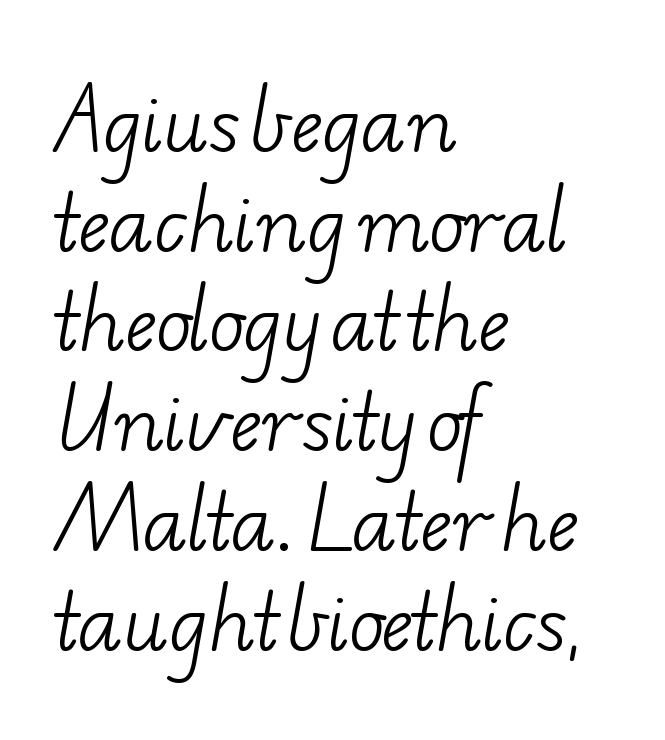
Words float on clear page, feet unadorned. The rendering uses a moderate line-height, typical for paragraphs. Is the block centered? No — it sits flush against the left margin. The designer went with a serif here, giving each stem small feet.
